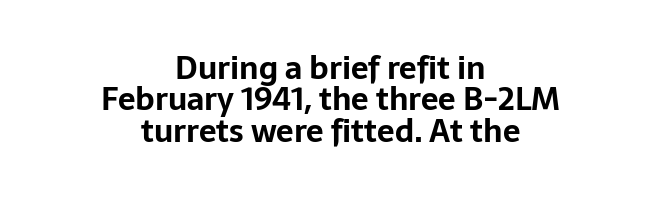
The letters are bold, with thick, heavy strokes. Every stem runs plumb, perpendicular to the baseline. Plain, unruled lines of type. The space between consecutive lines is stingy. The passage is arranged like a title page — every line centered. Proportional: the letters do not fall into vertical columns.
